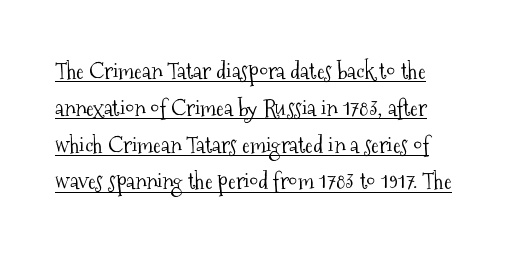
The text block is weighted toward the left margin, trailing off unevenly rightward. The gaps between neighbouring characters are ordinary and unremarkable. Compared with a typical body face, this is equally light or lighter still. The rendering uses the underline text-decoration. Line spacing here is normal.
